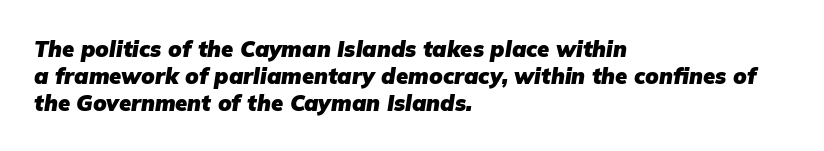
{"italic": "yes", "lean": "right", "slant_degrees": 9, "bold": "yes", "underline": "no", "align": "left", "line_spacing_ratio": 1.22, "letter_spacing": "normal", "letter_spacing_em": 0.0, "glyph_px": 22}
